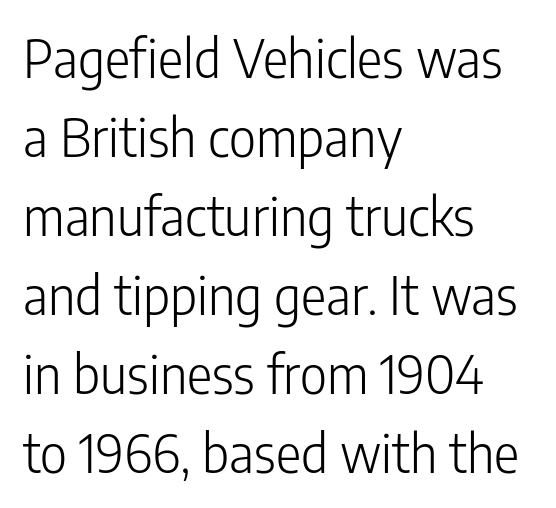
{"serif": "no", "italic": "no", "bold": "no", "weight": "light", "width": "condensed", "stroke_contrast": "low", "x_height": "medium", "monospaced": "no", "underline": "no", "align": "left", "line_spacing": "normal", "line_spacing_ratio": 1.49, "letter_spacing": "normal", "letter_spacing_em": 0.0, "glyph_px": 53}
